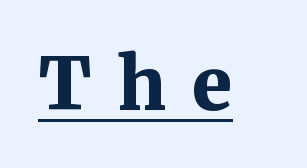
The image shows 73 px bold serif type, upright; set unusually wide letter spacing (+0.36 em), underlined; medium stroke contrast and a medium x-height.
